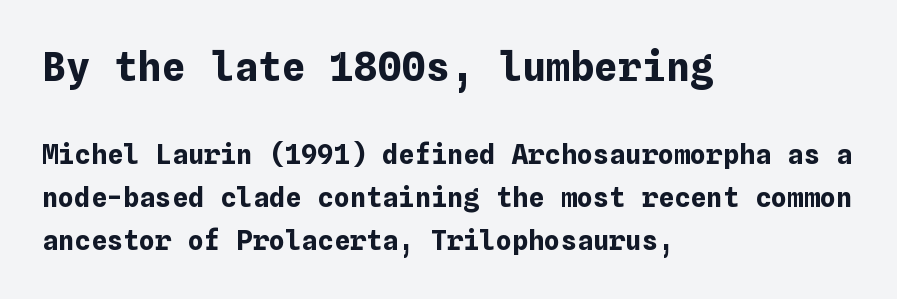
Descenders are the only things crossing below the line. Look at the glyph heights: the upper group is clearly the bigger setting. Default kerning and tracking; the words read as compact shapes. The line-height multiplier appears to be the usual default. Strong, thick strokes mark this as bold type.
